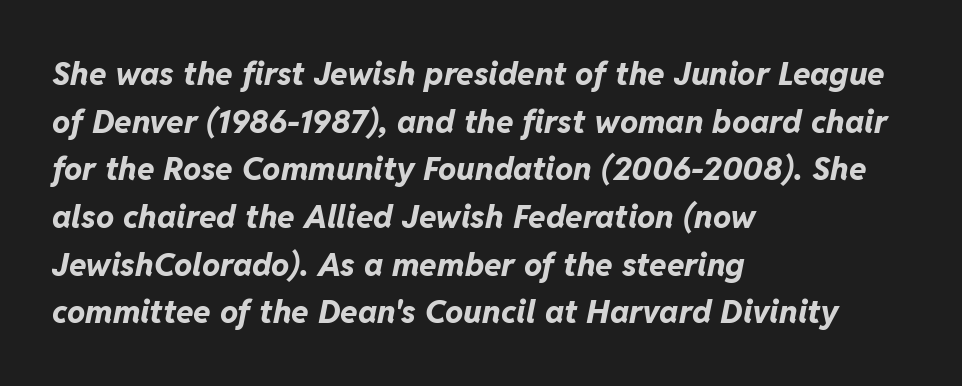
The image shows 32 px bold type, italic (leaning right); set left-aligned, normal line spacing (1.49x), normal letter spacing, not underlined; low stroke contrast and a medium x-height.
